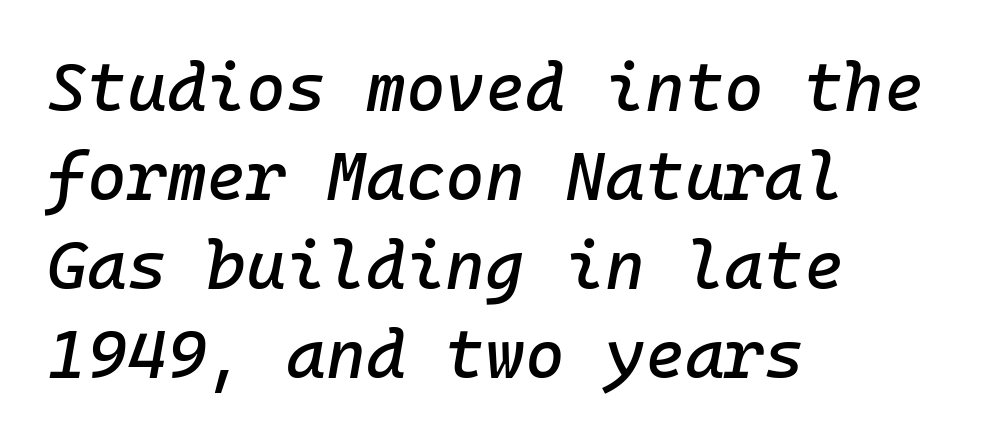
This sample keeps an unexceptional amount of space between lines. Where is the straight margin? On the left. Each word holds together tightly as a unit, with standard inter-letter gaps. This is oblique type, the kind used for emphasis or titles.
